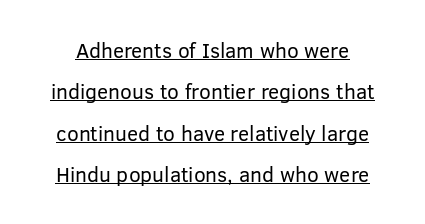
Q: Is the text bold? A: No.
Q: Is the text italic (slanted)? A: No, it is upright.
Q: Is the text underlined? A: Yes.
Q: Is the spacing between letters normal or unusually wide? A: Normal.
Q: Is the spacing between lines tight, normal or loose? A: Loose.
